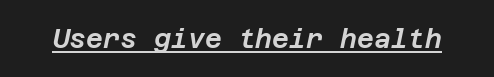
Q: Is the text italic (slanted)? A: Yes, it leans right by about 12 degrees.
Q: Is the text underlined? A: Yes.
Q: Is the spacing between letters normal or unusually wide? A: Normal.
